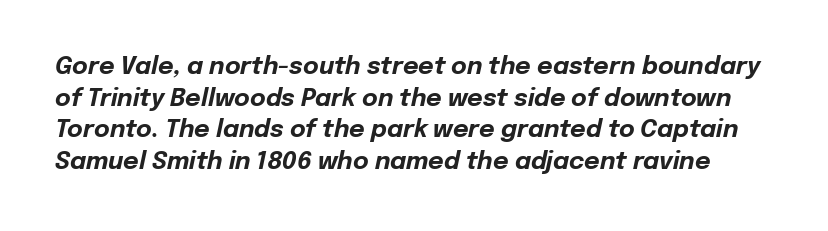
Q: Is the text bold? A: Yes.
Q: Is the text italic (slanted)? A: Yes, it leans right by about 12 degrees.
Q: Is the text underlined? A: No.
Q: Is the spacing between letters normal or unusually wide? A: Normal.
Q: Is the spacing between lines tight, normal or loose? A: Normal.
